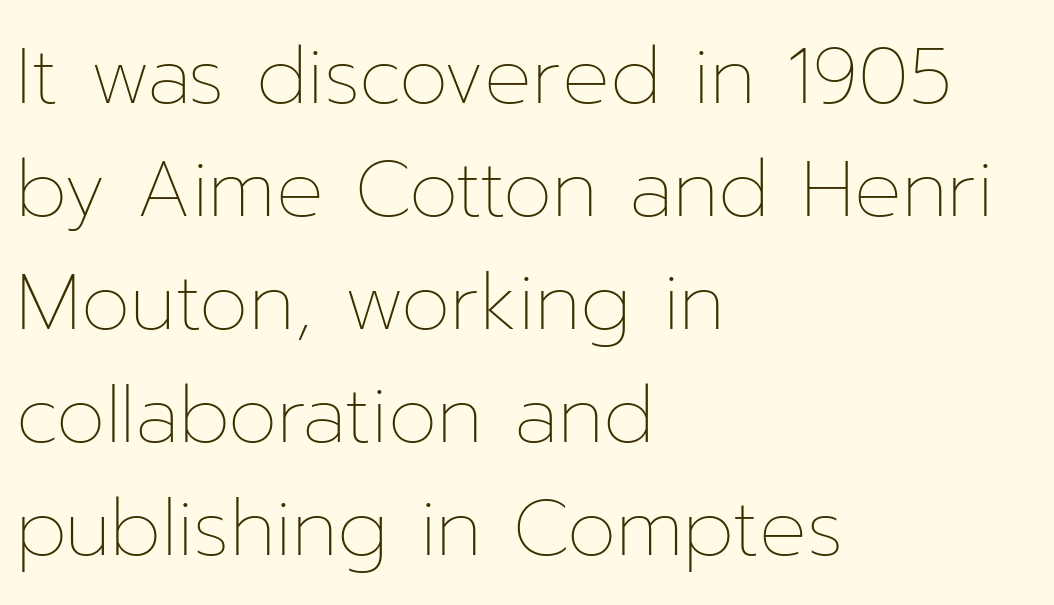
Only glyphs here, with clear space below each row. Standard letterfit; no display-style spreading of the glyphs. Layout note: lines flush left. This sample has the flowing, uneven cadence of proportional lettering. No chunkiness to these letters — they're not bold.
